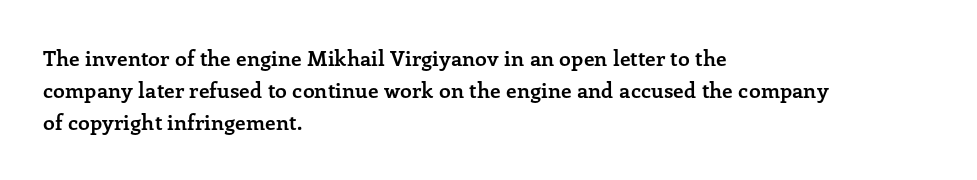
Tracking value appears to be zero — textbook default spacing. Is the type bold? Yes — the strokes are clearly thick and heavy. The block of text has a typical density, with ordinary space between rows. The rag falls on the right side of this text block. Words float on clear page, feet unadorned.
